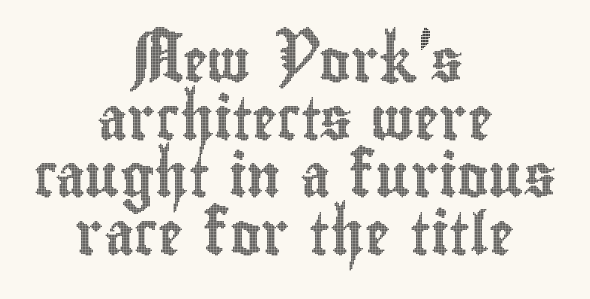
The letters stand upright; this is a roman face. Where is the straight margin? There isn't one; the lines are centered. Is this a fixed-width face? No — the glyphs have proportional, varying widths. What's the leading like? Ordinary, nothing unusual. Any mark beneath the type? The region is blank.
